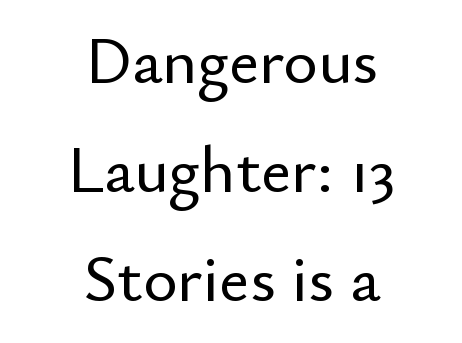
The image shows 66 px sans-serif type, upright; set centered, normal line spacing (1.65x), normal letter spacing, not underlined; low stroke contrast and a small x-height.
